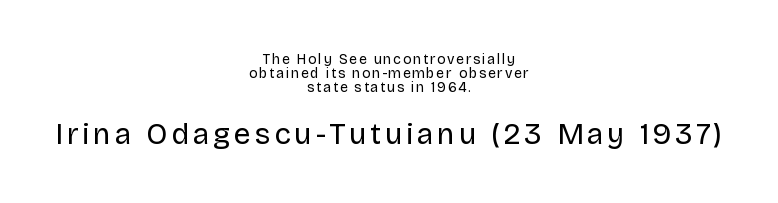
The image shows 30 px regular-weight sans-serif type, upright; set centered, tight line spacing (1.0x), not underlined; the second (bottom) block is 2.14x larger; low stroke contrast and a large x-height.
